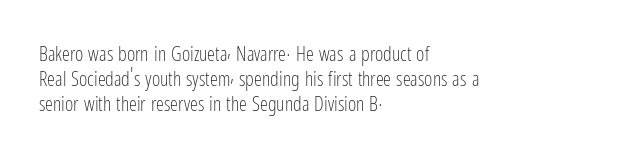
How would I describe the line gaps? Plain and ordinary. Stem width sits at or under what a default text font uses. Posture: straight, roman, zero tilt. Underlining? Definitely not there. How are the letters spaced? Ordinarily, with no added tracking. Alignment: flush left.
